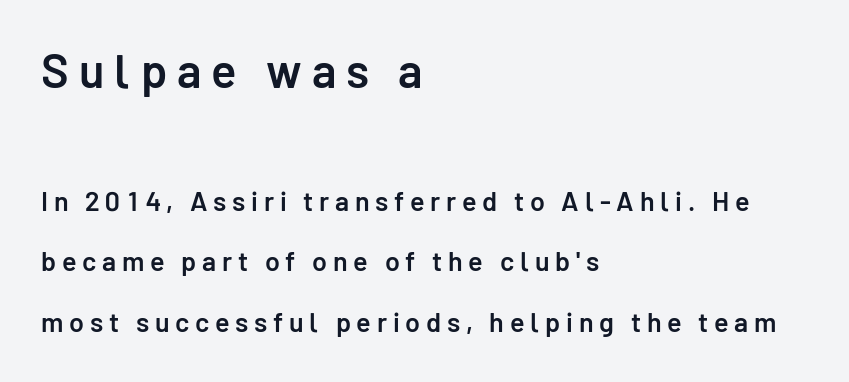
The image shows 47 px semibold sans-serif type, upright; set left-aligned, loose line spacing (2.24x), unusually wide letter spacing (+0.21 em), not underlined; the first (top) block is 1.74x larger; low stroke contrast and a medium x-height.
